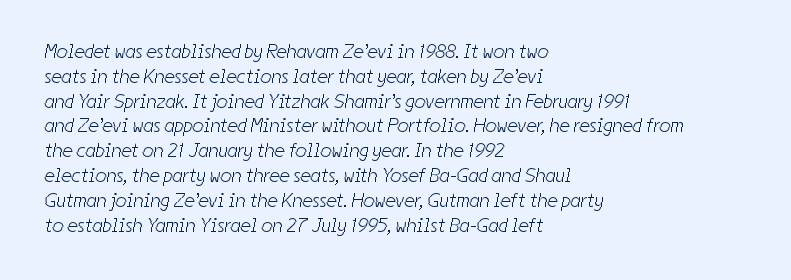
The image shows 20 px text type; set left-aligned, line spacing 1.24x, normal letter spacing, not underlined.
